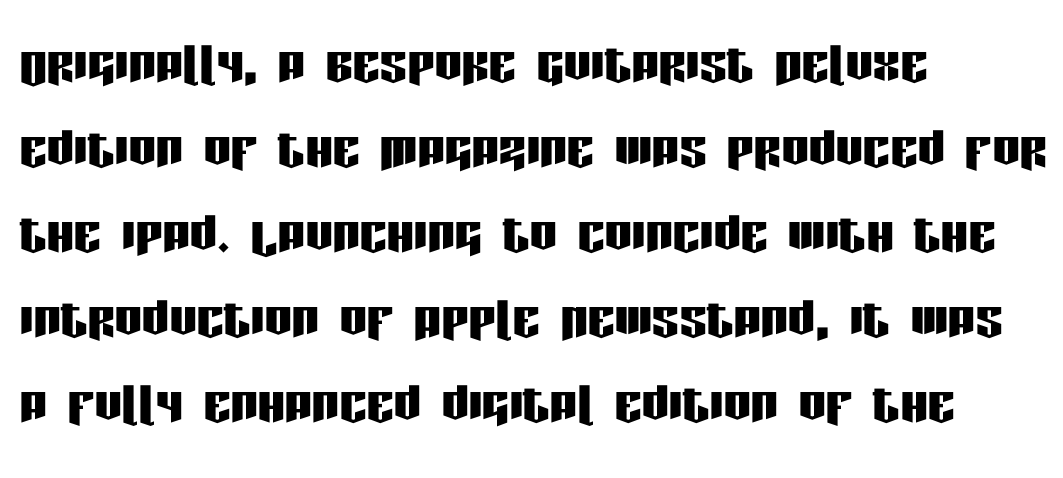
The image shows 68 px condensed sans-serif type, upright; set left-aligned, normal line spacing (1.25x), normal letter spacing, not underlined; low stroke contrast and a large x-height.
